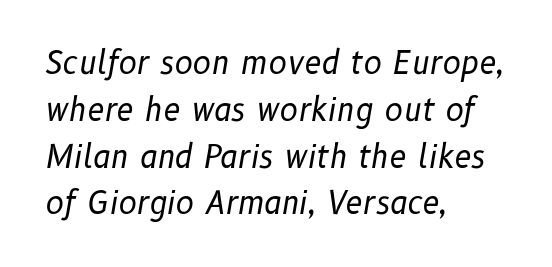
{"italic": "yes", "lean": "right", "slant_degrees": 10, "bold": "no", "weight": "regular", "width": "normal", "stroke_contrast": "low", "x_height": "medium", "monospaced": "no", "underline": "no", "align": "left", "line_spacing": "normal", "line_spacing_ratio": 1.51, "letter_spacing": "normal", "letter_spacing_em": 0.0, "glyph_px": 31}
